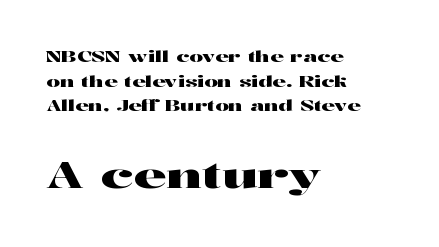
The image shows 37 px wide serif type, upright; set left-aligned, normal line spacing (1.64x), normal letter spacing, not underlined; the second (bottom) block is 2.47x larger; high stroke contrast and a medium x-height.
